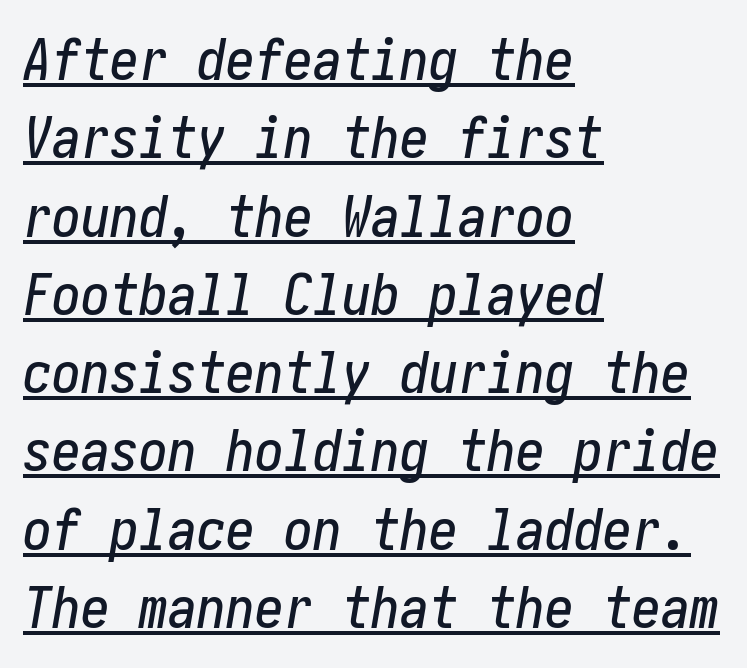
Like a heading marked for emphasis, these lines bear an underscore. Does the copy run flush right? No — it runs flush left. The passage shown has conventional tracking throughout. The rendering applies a slant to the glyphs. The space between consecutive lines is moderate.
